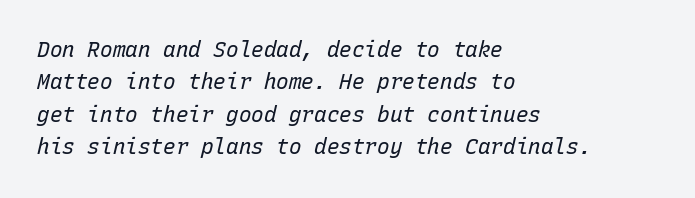
{"italic": "yes", "lean": "right", "slant_degrees": 15, "bold": "no", "underline": "no", "align": "left", "line_spacing": "normal", "line_spacing_ratio": 1.54, "letter_spacing": "normal", "letter_spacing_em": 0.0, "glyph_px": 21}
